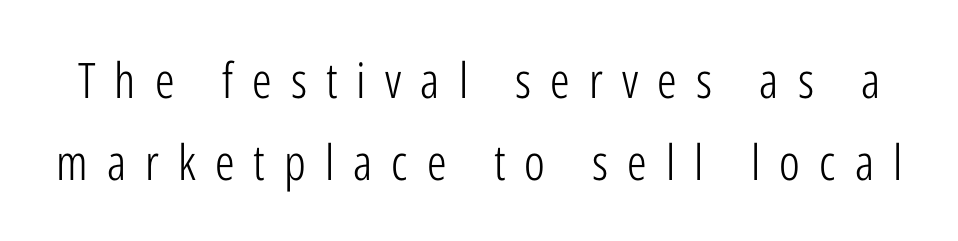
No chunkiness to these letters — they're not bold. Check under the words: just untouched page. The tracking reads as deliberately expanded to a designer's eye. The letters stand straight up with perfectly vertical stems.
